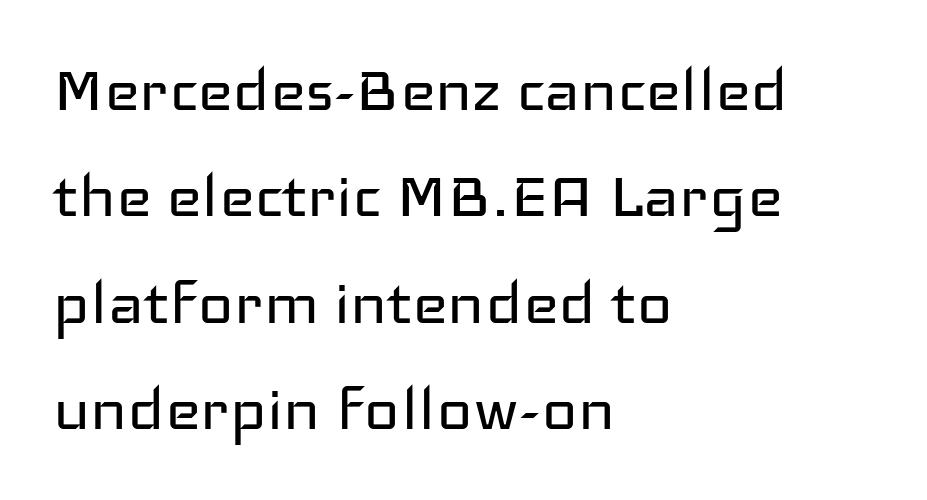
The type is set solid horizontally, with unmodified tracking. Think of a printed novel: that variable character pitch is what you see here. The lines in this sample share a left origin and differ only in where they stop. A typesetter would mark this as roman, not italic.
